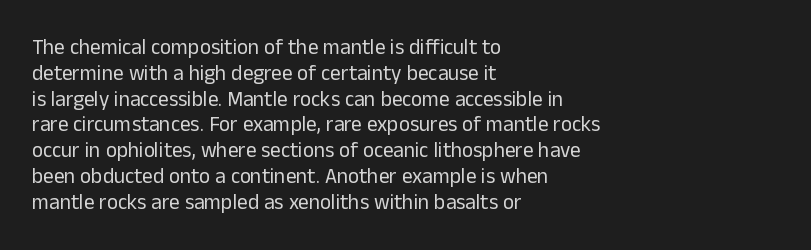
Q: Is the text bold? A: No.
Q: Is the text italic (slanted)? A: No, it is upright.
Q: Is the text underlined? A: No.
Q: How is the paragraph aligned? A: Left-aligned.
Q: Is the spacing between letters normal or unusually wide? A: Normal.
